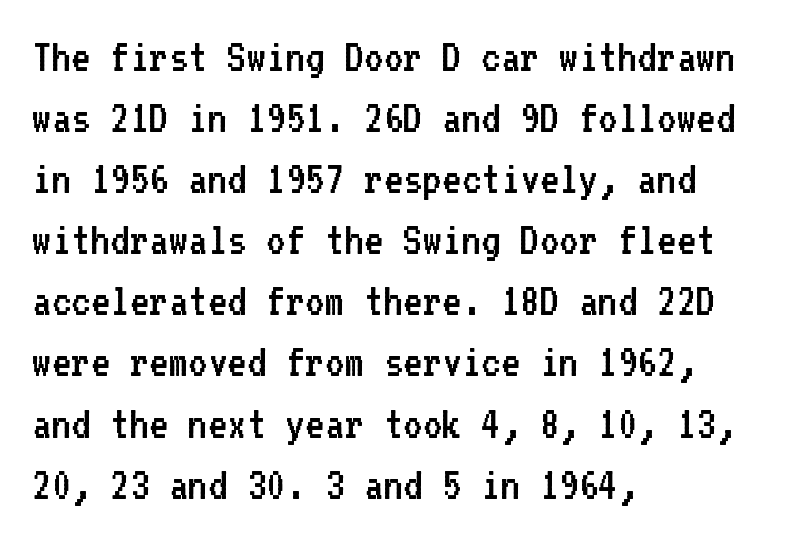
{"serif": "no", "italic": "no", "bold": "no", "weight": "regular", "width": "normal", "stroke_contrast": "low", "x_height": "medium", "monospaced": "yes", "underline": "no", "align": "left", "line_spacing": "normal", "line_spacing_ratio": 1.3, "letter_spacing": "normal", "letter_spacing_em": 0.0, "glyph_px": 47}
